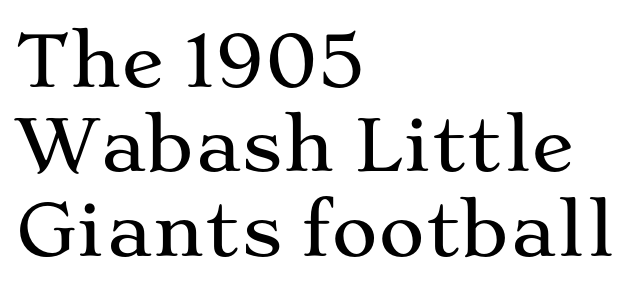
Q: Is the text italic (slanted)? A: No, it is upright.
Q: Is the typeface a serif or a sans-serif typeface? A: Serif.
Q: Is the text underlined? A: No.
Q: How is the paragraph aligned? A: Left-aligned.
Q: Is the spacing between letters normal or unusually wide? A: Normal.
Q: Width (condensed, normal, or wide)? A: Wide.
Q: Stroke contrast? A: Medium.
Q: x-height? A: Medium.
Q: Monospaced? A: No.
